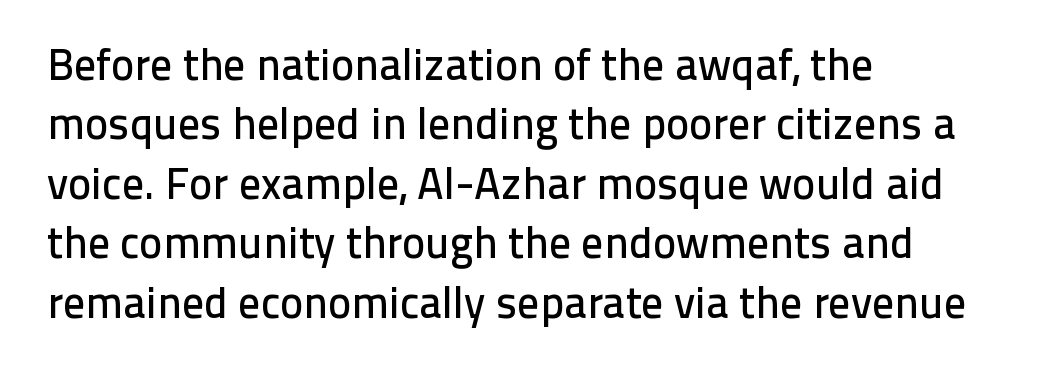
Q: Is the text italic (slanted)? A: No, it is upright.
Q: Is the typeface a serif or a sans-serif typeface? A: Sans-serif.
Q: Is the text underlined? A: No.
Q: How is the paragraph aligned? A: Left-aligned.
Q: Is the spacing between letters normal or unusually wide? A: Normal.
Q: Is the spacing between lines tight, normal or loose? A: Normal.
Q: Width (condensed, normal, or wide)? A: Normal.
Q: Stroke contrast? A: Low.
Q: x-height? A: Medium.
Q: Monospaced? A: No.
